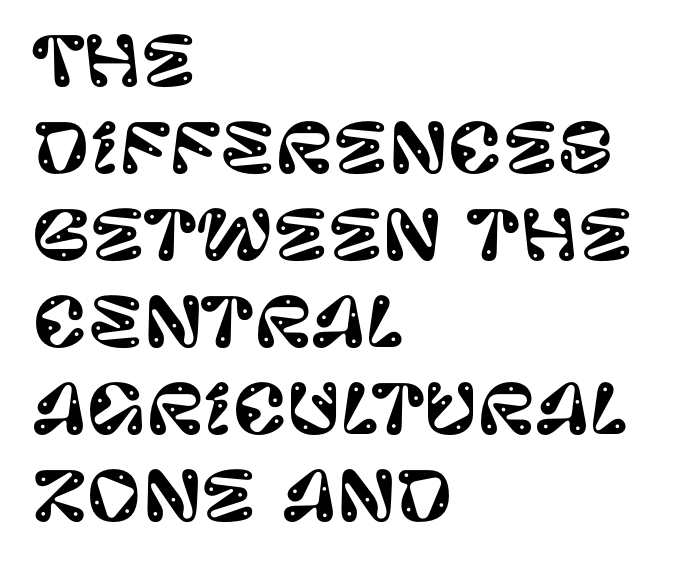
Q: Is the text italic (slanted)? A: Yes.
Q: Is the typeface a serif or a sans-serif typeface? A: Sans-serif.
Q: Is the text underlined? A: No.
Q: How is the paragraph aligned? A: Left-aligned.
Q: Is the spacing between letters normal or unusually wide? A: Normal.
Q: Is the spacing between lines tight, normal or loose? A: Normal.
Q: Width (condensed, normal, or wide)? A: Normal.
Q: Stroke contrast? A: Low.
Q: x-height? A: Large.
Q: Monospaced? A: No.
